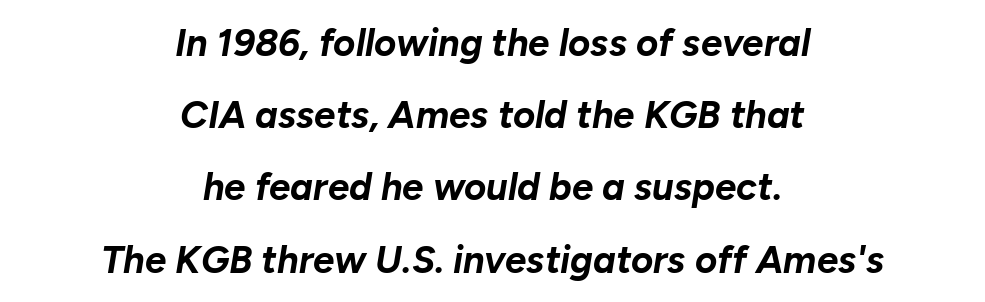
The image shows 38 px bold type, italic (leaning right); set centered, loose line spacing (1.9x), normal letter spacing, not underlined; low stroke contrast and a medium x-height.
